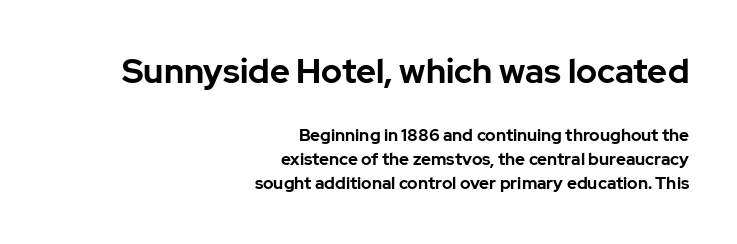
{"serif": "no", "italic": "no", "bold": "yes", "weight": "bold", "width": "normal", "stroke_contrast": "low", "x_height": "medium", "monospaced": "no", "underline": "no", "align": "right", "line_spacing": "normal", "line_spacing_ratio": 1.41, "letter_spacing": "normal", "letter_spacing_em": 0.0, "larger_block": "first", "size_ratio": 2.0, "glyph_px": 34}
